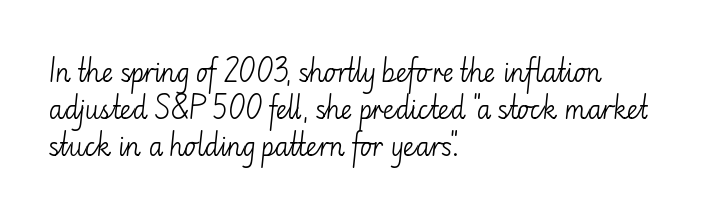
Q: Is the text bold? A: No.
Q: Is the text italic (slanted)? A: Yes.
Q: Is the text underlined? A: No.
Q: How is the paragraph aligned? A: Left-aligned.
Q: Is the spacing between letters normal or unusually wide? A: Normal.
Q: Is the spacing between lines tight, normal or loose? A: Normal.
